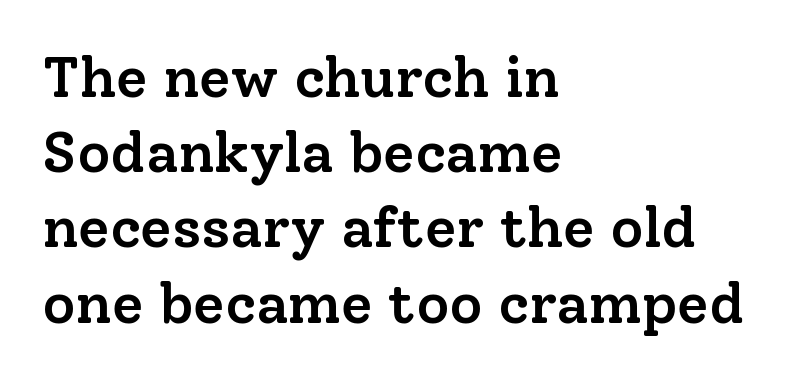
Q: Is the text bold? A: Semi-bold.
Q: Is the text italic (slanted)? A: No, it is upright.
Q: Is the typeface a serif or a sans-serif typeface? A: Serif.
Q: Is the text underlined? A: No.
Q: How is the paragraph aligned? A: Left-aligned.
Q: Is the spacing between letters normal or unusually wide? A: Normal.
Q: Is the spacing between lines tight, normal or loose? A: Normal.
Q: Width (condensed, normal, or wide)? A: Normal.
Q: Stroke contrast? A: Low.
Q: x-height? A: Medium.
Q: Monospaced? A: No.
